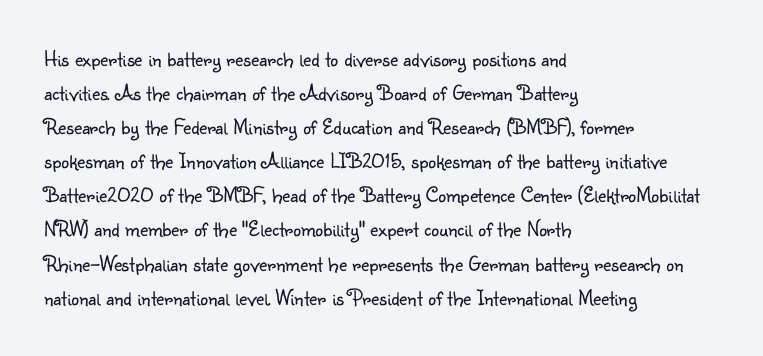
The image shows 22 px text type, upright; set left-aligned, normal line spacing (1.55x), normal letter spacing, not underlined.
